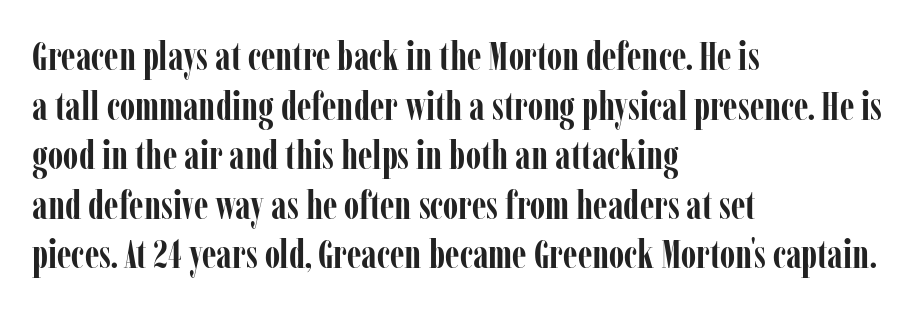
The image shows 40 px semibold, condensed serif type, upright; set left-aligned, line spacing 1.24x, normal letter spacing, not underlined; low stroke contrast and a medium x-height.
